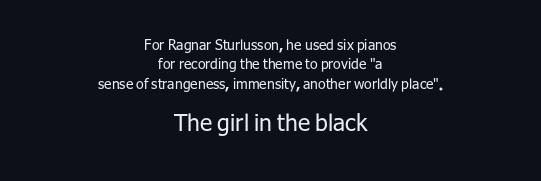
Clear beneath every line of the passage. Vertical stems look standard width or narrower in stroke. Normally led — the rows are evenly, conventionally spaced. Every stem runs plumb, perpendicular to the baseline.
